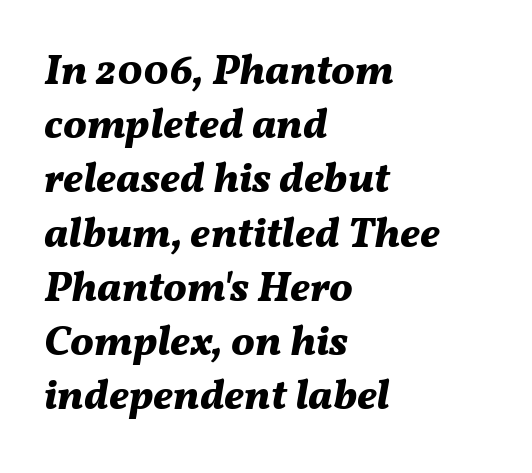
The image shows 42 px bold type, italic (leaning right); set left-aligned, normal line spacing (1.29x), normal letter spacing, not underlined; medium stroke contrast and a medium x-height.
